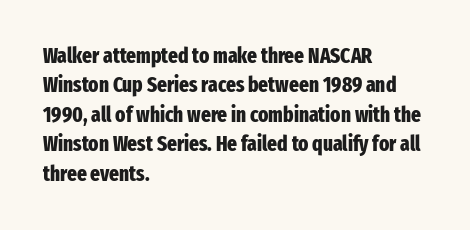
Posture: upright roman. Underlining? Definitely not there. Each line starts at the same left margin while the right side varies. Stroke thickness is high; the sample reads as a true bold. The block of text has a typical density, with ordinary space between rows.
